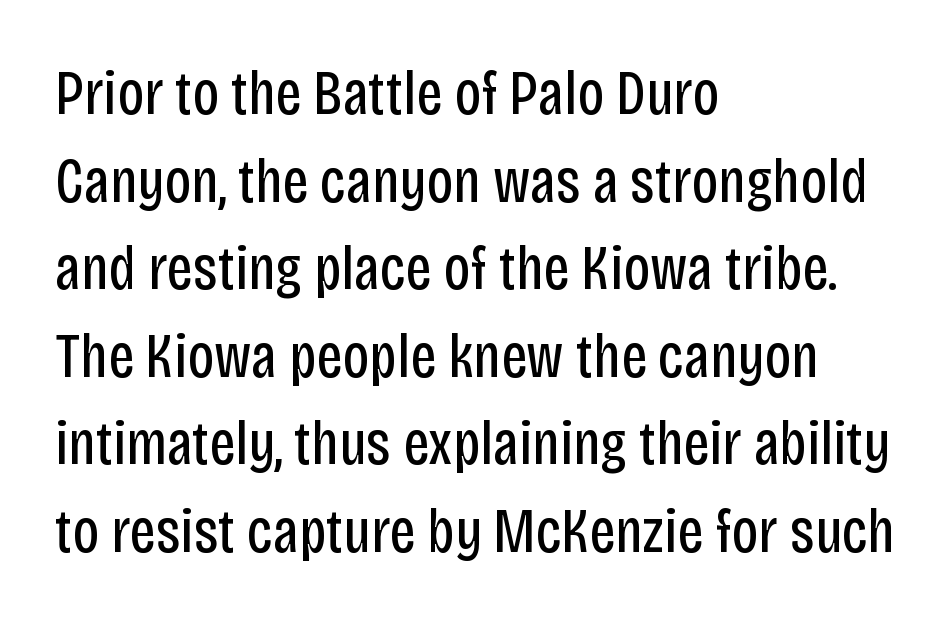
Q: Is the text bold? A: No.
Q: Is the text italic (slanted)? A: No, it is upright.
Q: Is the typeface a serif or a sans-serif typeface? A: Sans-serif.
Q: Is the text underlined? A: No.
Q: How is the paragraph aligned? A: Left-aligned.
Q: Is the spacing between letters normal or unusually wide? A: Normal.
Q: Is the spacing between lines tight, normal or loose? A: Normal.
Q: Width (condensed, normal, or wide)? A: Condensed.
Q: Stroke contrast? A: Low.
Q: x-height? A: Large.
Q: Monospaced? A: No.
